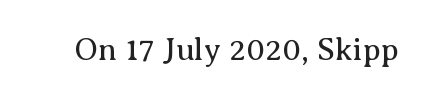
The image shows 32 px regular-weight serif type, upright; set normal letter spacing, not underlined; medium stroke contrast and a medium x-height.
